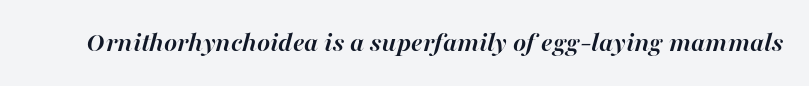
Heavy-handed strokes throughout: this text is bold. Yep, that's italic — everything's leaning. Spacing verdict: proportional, widths tailored to each character. This rendering leaves character spacing at its baseline value. The specimen omits any rule beneath the text block's lines.
